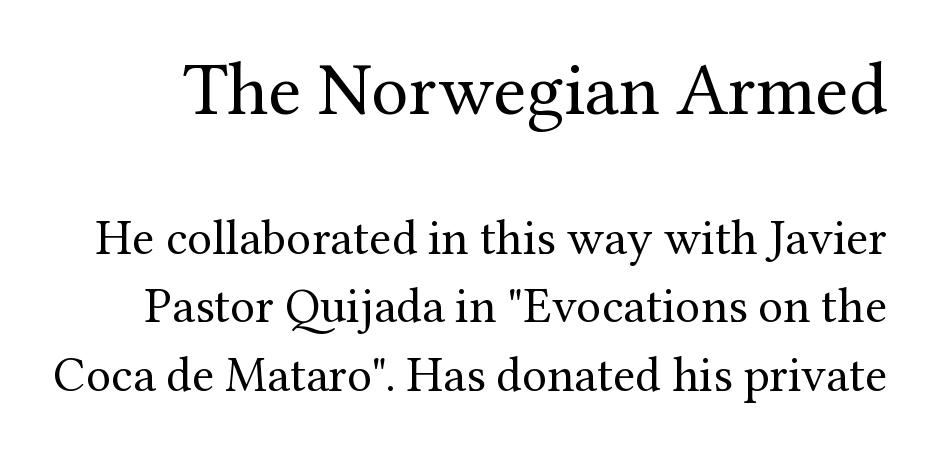
Q: Is the text bold? A: No.
Q: Is the text italic (slanted)? A: No, it is upright.
Q: Is the typeface a serif or a sans-serif typeface? A: Serif.
Q: Is the text underlined? A: No.
Q: Is the spacing between letters normal or unusually wide? A: Normal.
Q: Is the spacing between lines tight, normal or loose? A: Normal.
Q: Which block of text is set in a larger size, the first (top) or the second (bottom)? A: The first (top) one.
Q: Width (condensed, normal, or wide)? A: Normal.
Q: Stroke contrast? A: Medium.
Q: x-height? A: Medium.
Q: Monospaced? A: No.
